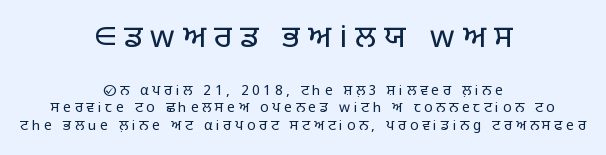
The image shows 31 px light sans-serif type, upright; set centered, normal line spacing (1.26x), unusually wide letter spacing (+0.26 em), not underlined; the first (top) block is 2.21x larger; low stroke contrast and a large x-height.
